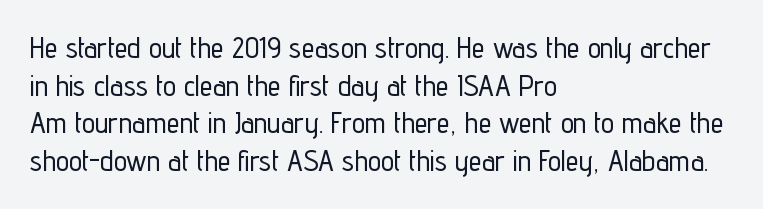
The image shows 29 px condensed sans-serif type, upright; set left-aligned, normal line spacing (1.3x), normal letter spacing, not underlined; low stroke contrast and a medium x-height.
